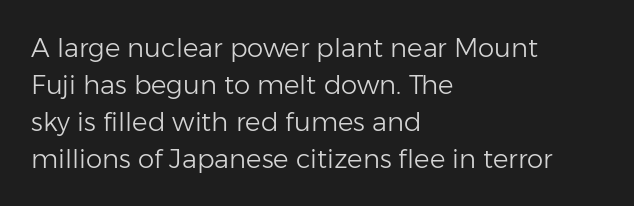
Q: Is the text bold? A: No.
Q: Is the text italic (slanted)? A: No, it is upright.
Q: Is the text underlined? A: No.
Q: How is the paragraph aligned? A: Left-aligned.
Q: Is the spacing between letters normal or unusually wide? A: Normal.
Q: Is the spacing between lines tight, normal or loose? A: Normal.
